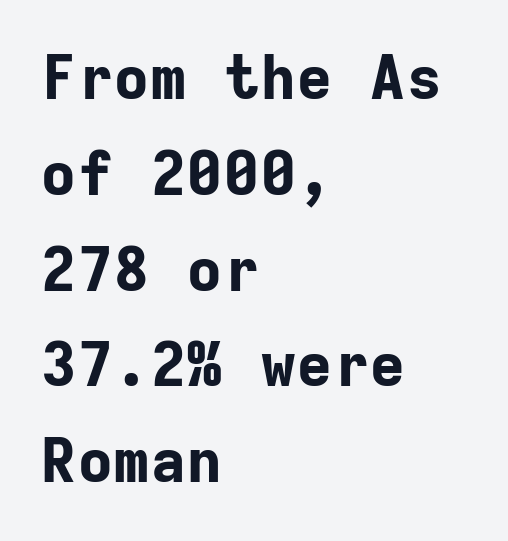
Q: Is the text bold? A: Yes.
Q: Is the text italic (slanted)? A: No, it is upright.
Q: Is the typeface a serif or a sans-serif typeface? A: Sans-serif.
Q: Is the text underlined? A: No.
Q: How is the paragraph aligned? A: Left-aligned.
Q: Is the spacing between letters normal or unusually wide? A: Normal.
Q: Is the spacing between lines tight, normal or loose? A: Normal.
Q: Width (condensed, normal, or wide)? A: Normal.
Q: Stroke contrast? A: Low.
Q: x-height? A: Medium.
Q: Monospaced? A: Yes.
